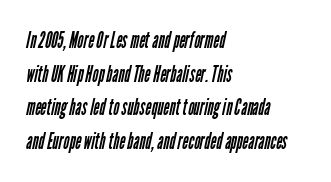
The cut favours lightness, reaching ordinary text weight at its darkest. The specimen omits any rule beneath the text block's lines. Alignment: flush left. This sample keeps an unexceptional amount of space between lines. Words appear dense and cohesive because spacing is normal.
